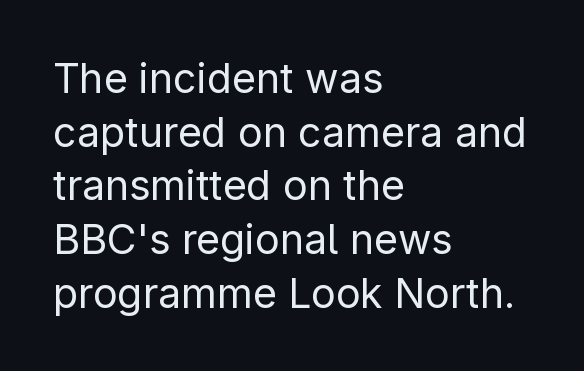
Notice how the stems are strictly vertical — no italics here. Successive baselines arrive at the customary interval. Descenders are the only things crossing below the line. If you drew a ruler down the left edge, every line would touch it.
